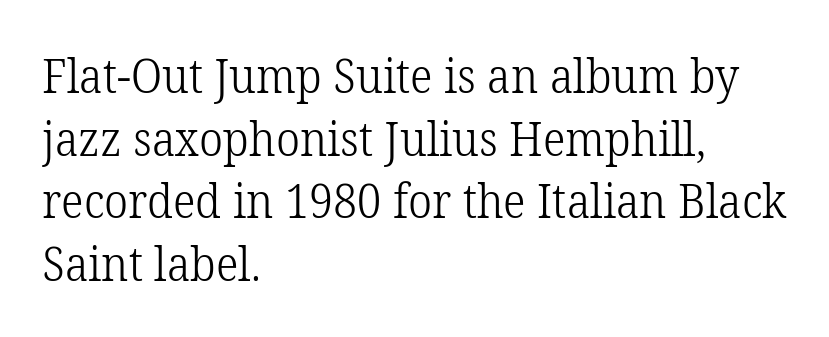
What stands out about the letter spacing? Nothing — it is the standard amount. Evenly set lines give the paragraph a standard silhouette. Alignment: flush left. The baseline area is clear. The face looks like a standard text weight, possibly lighter.
